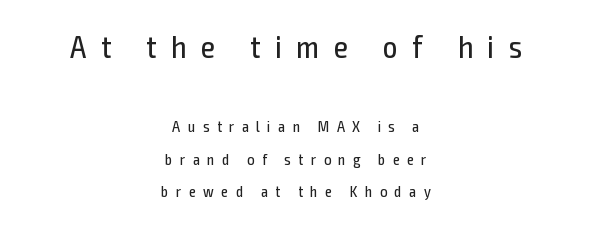
{"serif": "no", "italic": "no", "bold": "no", "weight": "regular", "width": "condensed", "x_height": "medium", "monospaced": "no", "underline": "no", "align": "center", "line_spacing": "loose", "line_spacing_ratio": 2.02, "letter_spacing": "wide", "letter_spacing_em": 0.46, "larger_block": "first", "size_ratio": 2.0, "glyph_px": 32}
